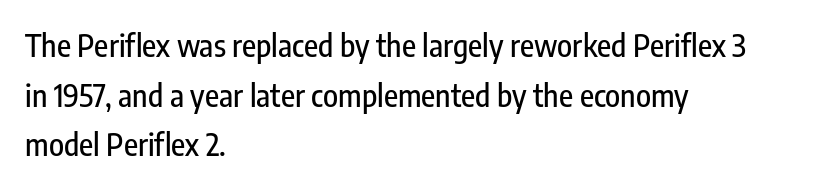
{"serif": "no", "italic": "no", "width": "condensed", "stroke_contrast": "low", "x_height": "medium", "monospaced": "no", "underline": "no", "align": "left", "line_spacing": "normal", "line_spacing_ratio": 1.6, "letter_spacing": "normal", "letter_spacing_em": 0.0, "glyph_px": 31}
